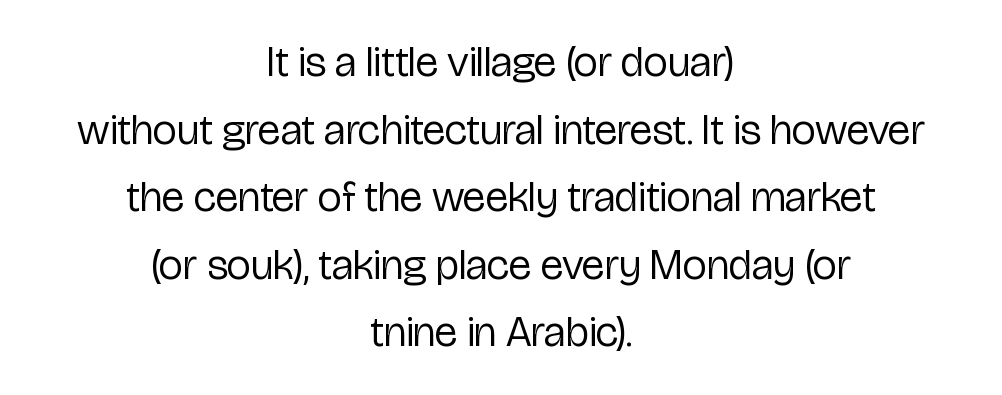
The strokes carry an ordinary text weight at most. Proportional: the letters do not fall into vertical columns. Posture: upright roman. Check where the strokes stop: nothing finishes them off — pure sans.
